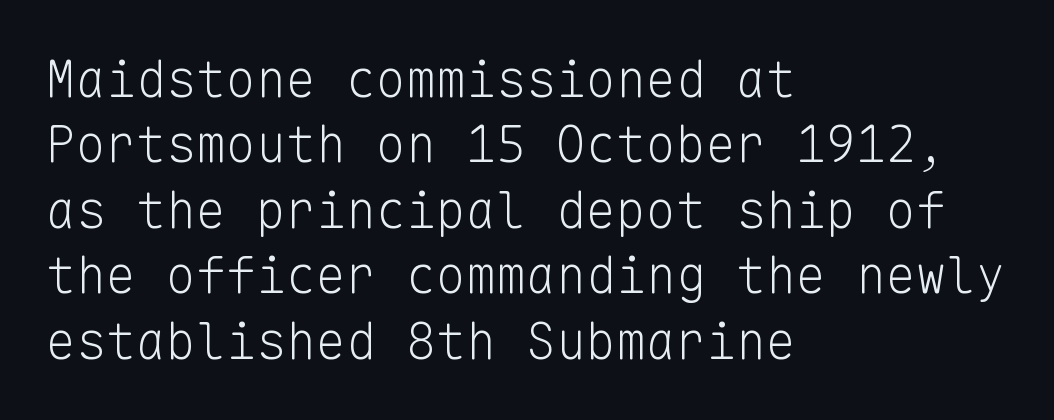
{"serif": "no", "italic": "no", "bold": "no", "weight": "light", "width": "normal", "stroke_contrast": "low", "x_height": "medium", "monospaced": "yes", "underline": "no", "align": "left", "line_spacing": "normal", "line_spacing_ratio": 1.31, "letter_spacing": "normal", "letter_spacing_em": 0.0, "glyph_px": 50}
